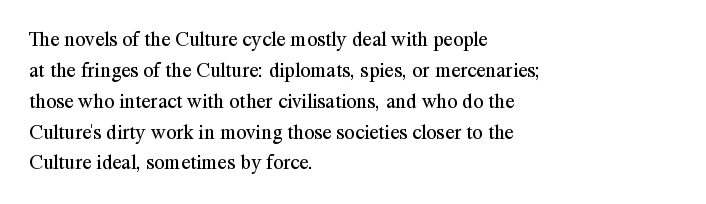
Q: Is the text bold? A: No.
Q: Is the text italic (slanted)? A: No, it is upright.
Q: Is the text underlined? A: No.
Q: How is the paragraph aligned? A: Left-aligned.
Q: Is the spacing between letters normal or unusually wide? A: Normal.
Q: Is the spacing between lines tight, normal or loose? A: Normal.
